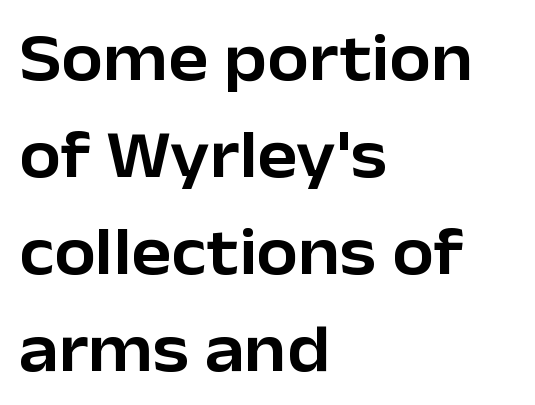
{"serif": "no", "italic": "no", "width": "normal", "stroke_contrast": "low", "x_height": "medium", "monospaced": "no", "underline": "no", "align": "left", "line_spacing": "normal", "line_spacing_ratio": 1.45, "letter_spacing": "normal", "letter_spacing_em": 0.0, "glyph_px": 67}
